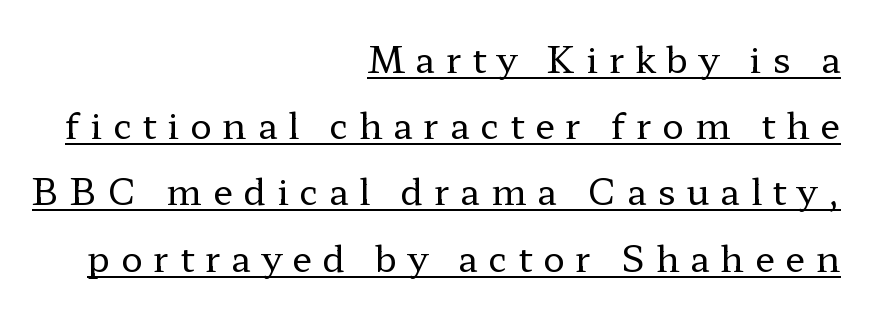
The image shows 36 px regular-weight, wide serif type, upright; set right-aligned, line spacing 1.84x, unusually wide letter spacing (+0.3 em), underlined; low stroke contrast and a medium x-height.
